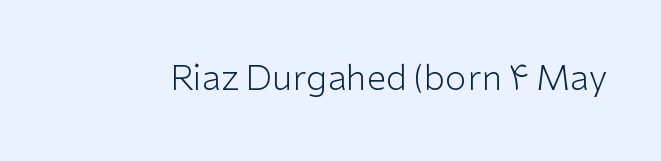
Q: Is the text bold? A: No.
Q: Is the text italic (slanted)? A: No, it is upright.
Q: Is the typeface a serif or a sans-serif typeface? A: Sans-serif.
Q: Is the text underlined? A: No.
Q: Is the spacing between letters normal or unusually wide? A: Normal.
Q: Width (condensed, normal, or wide)? A: Normal.
Q: Stroke contrast? A: Low.
Q: x-height? A: Medium.
Q: Monospaced? A: No.
